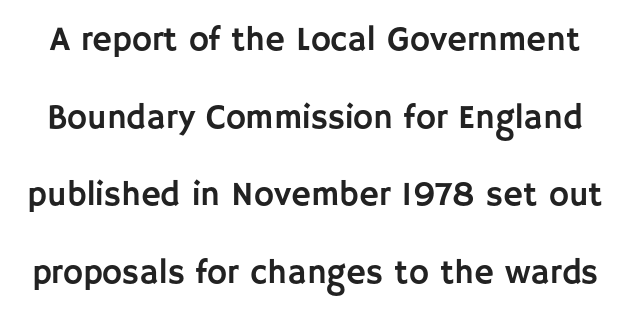
Looks like regular typesetting: each glyph gets only the width it needs. Each word holds together tightly as a unit, with standard inter-letter gaps. Quick note: interline space is abundant. This rendering employs a face without finishing strokes, i.e., a sans-serif.
